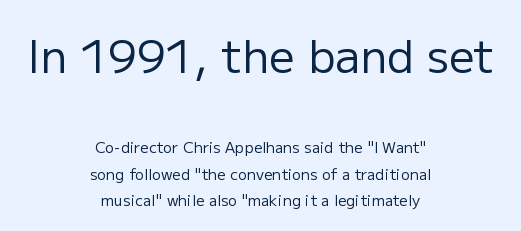
Q: Is the text bold? A: No.
Q: Is the text italic (slanted)? A: No, it is upright.
Q: Is the typeface a serif or a sans-serif typeface? A: Sans-serif.
Q: Is the text underlined? A: No.
Q: How is the paragraph aligned? A: Centered.
Q: Is the spacing between letters normal or unusually wide? A: Normal.
Q: Which block of text is set in a larger size, the first (top) or the second (bottom)? A: The first (top) one.
Q: Width (condensed, normal, or wide)? A: Normal.
Q: Stroke contrast? A: Low.
Q: x-height? A: Medium.
Q: Monospaced? A: No.
